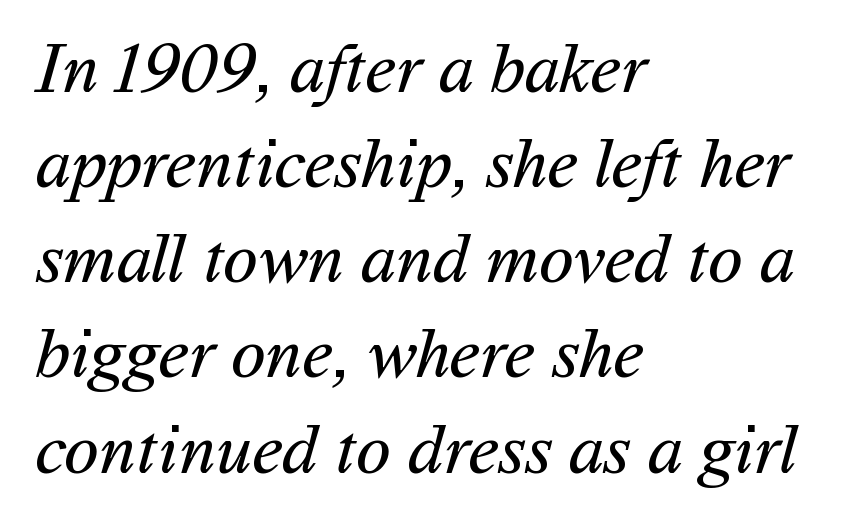
Q: Is the text bold? A: No.
Q: Is the typeface a serif or a sans-serif typeface? A: Sans-serif.
Q: Is the text underlined? A: No.
Q: How is the paragraph aligned? A: Left-aligned.
Q: Is the spacing between letters normal or unusually wide? A: Normal.
Q: Is the spacing between lines tight, normal or loose? A: Normal.
Q: Width (condensed, normal, or wide)? A: Normal.
Q: Stroke contrast? A: Medium.
Q: x-height? A: Medium.
Q: Monospaced? A: No.
